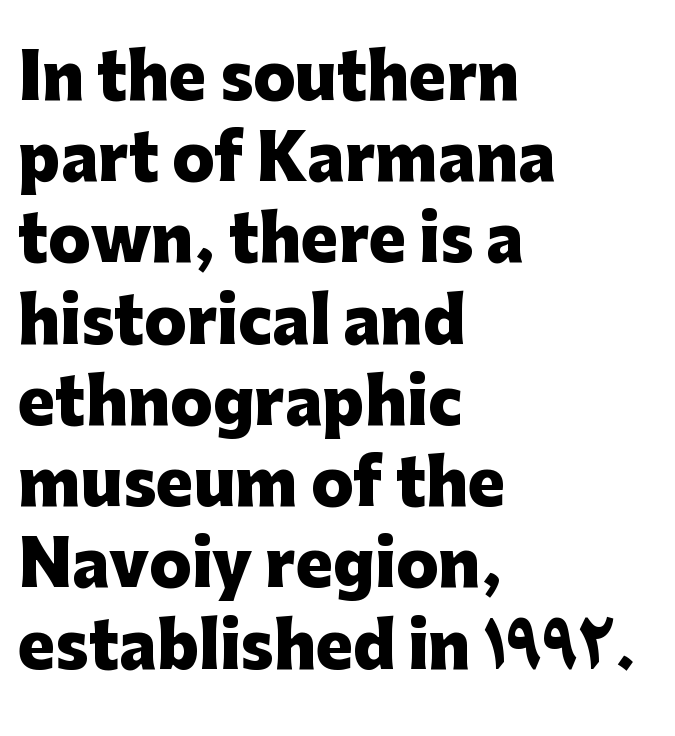
The image shows 62 px heavy sans-serif type, upright; set left-aligned, normal line spacing (1.31x), normal letter spacing, not underlined; low stroke contrast and a medium x-height.
